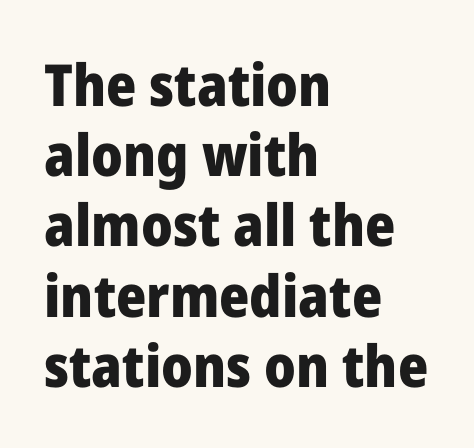
Q: Is the text bold? A: Yes.
Q: Is the text italic (slanted)? A: No, it is upright.
Q: Is the typeface a serif or a sans-serif typeface? A: Sans-serif.
Q: Is the text underlined? A: No.
Q: How is the paragraph aligned? A: Left-aligned.
Q: Is the spacing between letters normal or unusually wide? A: Normal.
Q: Width (condensed, normal, or wide)? A: Normal.
Q: Stroke contrast? A: Low.
Q: x-height? A: Medium.
Q: Monospaced? A: No.
